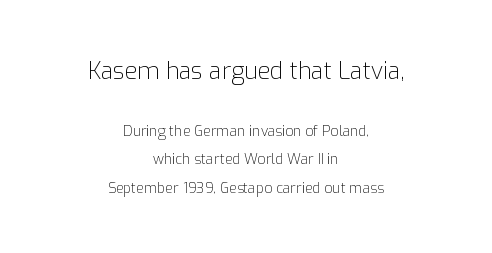
Q: Is the text bold? A: No.
Q: Is the text italic (slanted)? A: No, it is upright.
Q: Is the text underlined? A: No.
Q: How is the paragraph aligned? A: Centered.
Q: Is the spacing between letters normal or unusually wide? A: Normal.
Q: Is the spacing between lines tight, normal or loose? A: Loose.
Q: Which block of text is set in a larger size, the first (top) or the second (bottom)? A: The first (top) one.
